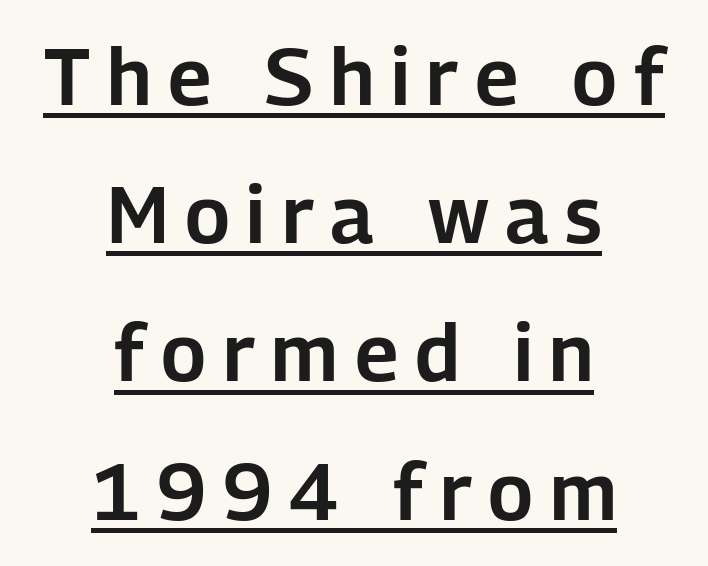
Q: Is the text italic (slanted)? A: No, it is upright.
Q: Is the typeface a serif or a sans-serif typeface? A: Sans-serif.
Q: Is the text underlined? A: Yes.
Q: How is the paragraph aligned? A: Centered.
Q: Is the spacing between letters normal or unusually wide? A: Unusually wide.
Q: Width (condensed, normal, or wide)? A: Normal.
Q: Stroke contrast? A: Low.
Q: x-height? A: Medium.
Q: Monospaced? A: No.
